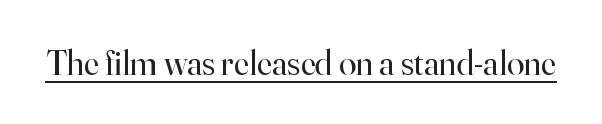
The letterforms sit shoulder to shoulder at normal distance. Serifs: yes, visible at the terminals of the letterforms. Stems and bowls with no extra thickness — not bold. The axis of the letterforms is exactly vertical.
